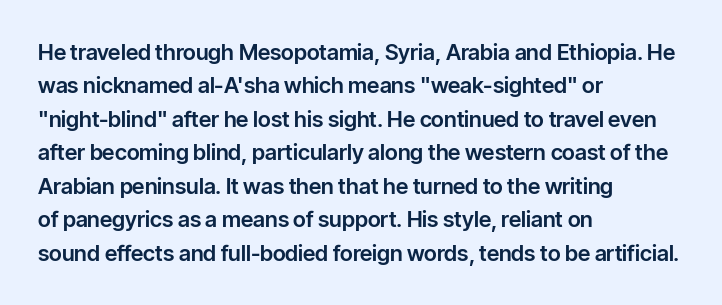
The image shows 22 px text type, upright; set left-aligned, normal line spacing (1.52x), normal letter spacing, not underlined.
